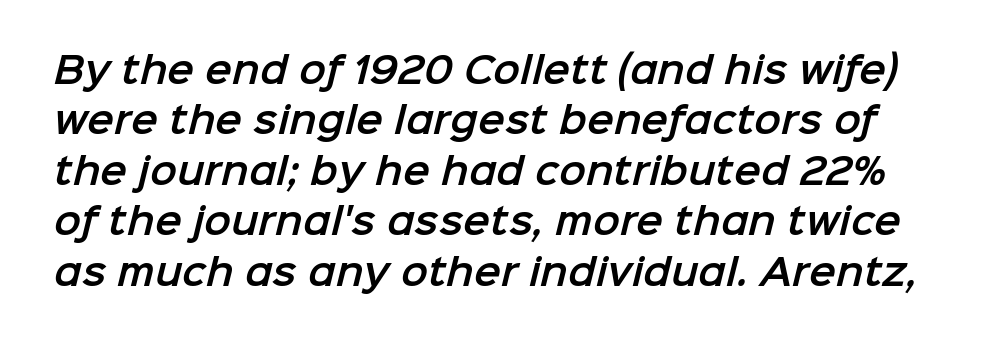
{"serif": "no", "width": "normal", "stroke_contrast": "low", "x_height": "medium", "monospaced": "no", "underline": "no", "line_spacing": "normal", "line_spacing_ratio": 1.4, "letter_spacing": "normal", "letter_spacing_em": 0.0, "glyph_px": 36}
